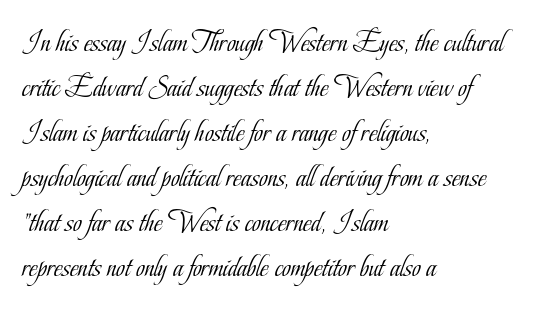
Q: Is the text bold? A: No.
Q: Is the text italic (slanted)? A: Yes.
Q: Is the typeface a serif or a sans-serif typeface? A: Serif.
Q: Is the text underlined? A: No.
Q: How is the paragraph aligned? A: Left-aligned.
Q: Is the spacing between letters normal or unusually wide? A: Normal.
Q: Is the spacing between lines tight, normal or loose? A: Normal.
Q: Width (condensed, normal, or wide)? A: Condensed.
Q: Stroke contrast? A: Low.
Q: x-height? A: Small.
Q: Monospaced? A: No.
